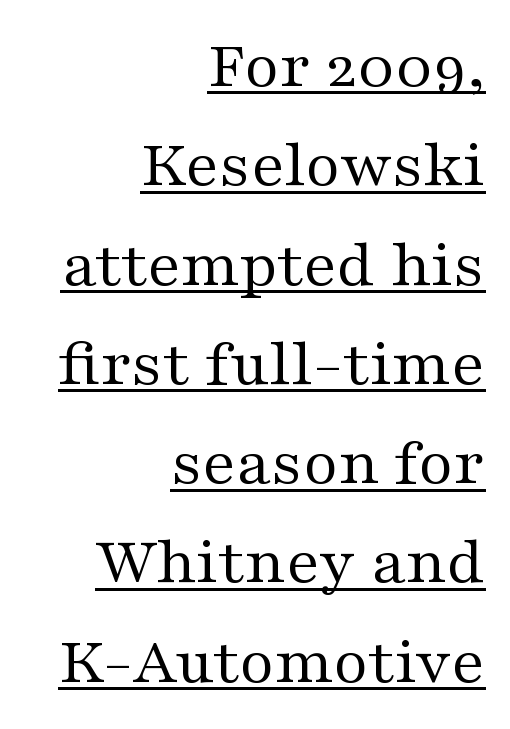
Q: Is the text bold? A: No.
Q: Is the text italic (slanted)? A: No, it is upright.
Q: Is the typeface a serif or a sans-serif typeface? A: Serif.
Q: Is the text underlined? A: Yes.
Q: How is the paragraph aligned? A: Right-aligned.
Q: Is the spacing between letters normal or unusually wide? A: Normal.
Q: Is the spacing between lines tight, normal or loose? A: Normal.
Q: Width (condensed, normal, or wide)? A: Wide.
Q: Stroke contrast? A: Medium.
Q: x-height? A: Medium.
Q: Monospaced? A: No.
